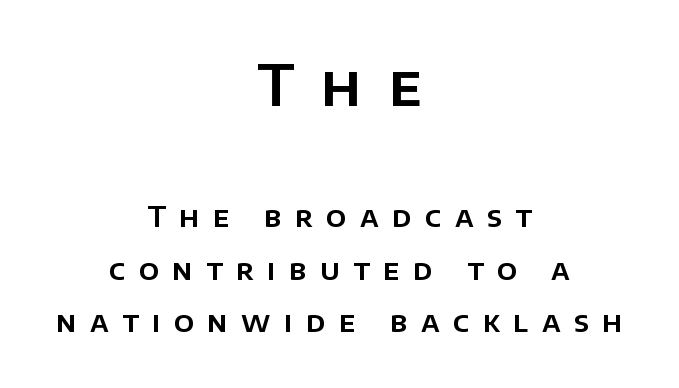
Q: Is the text italic (slanted)? A: No, it is upright.
Q: Is the typeface a serif or a sans-serif typeface? A: Sans-serif.
Q: Is the text underlined? A: No.
Q: How is the paragraph aligned? A: Centered.
Q: Is the spacing between letters normal or unusually wide? A: Unusually wide.
Q: Which block of text is set in a larger size, the first (top) or the second (bottom)? A: The first (top) one.
Q: Width (condensed, normal, or wide)? A: Normal.
Q: Stroke contrast? A: Low.
Q: x-height? A: Large.
Q: Monospaced? A: No.
